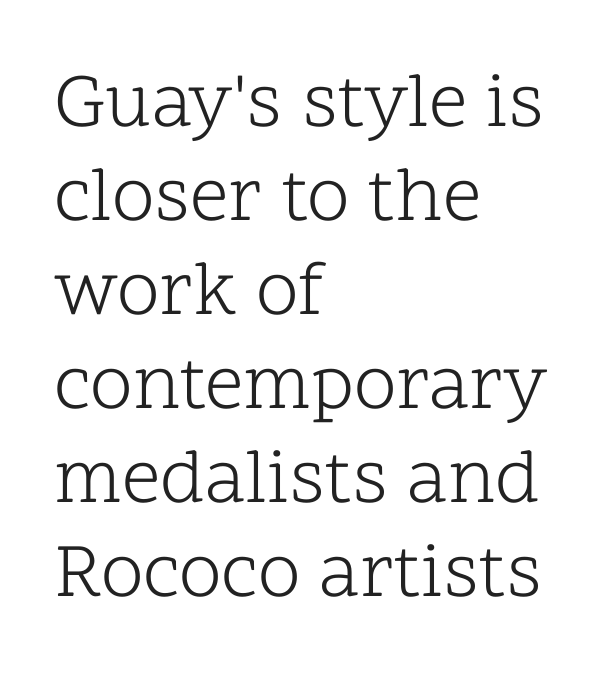
Q: Is the text bold? A: No.
Q: Is the text italic (slanted)? A: No, it is upright.
Q: Is the typeface a serif or a sans-serif typeface? A: Serif.
Q: Is the text underlined? A: No.
Q: How is the paragraph aligned? A: Left-aligned.
Q: Is the spacing between letters normal or unusually wide? A: Normal.
Q: Width (condensed, normal, or wide)? A: Normal.
Q: Stroke contrast? A: Low.
Q: x-height? A: Medium.
Q: Monospaced? A: No.
